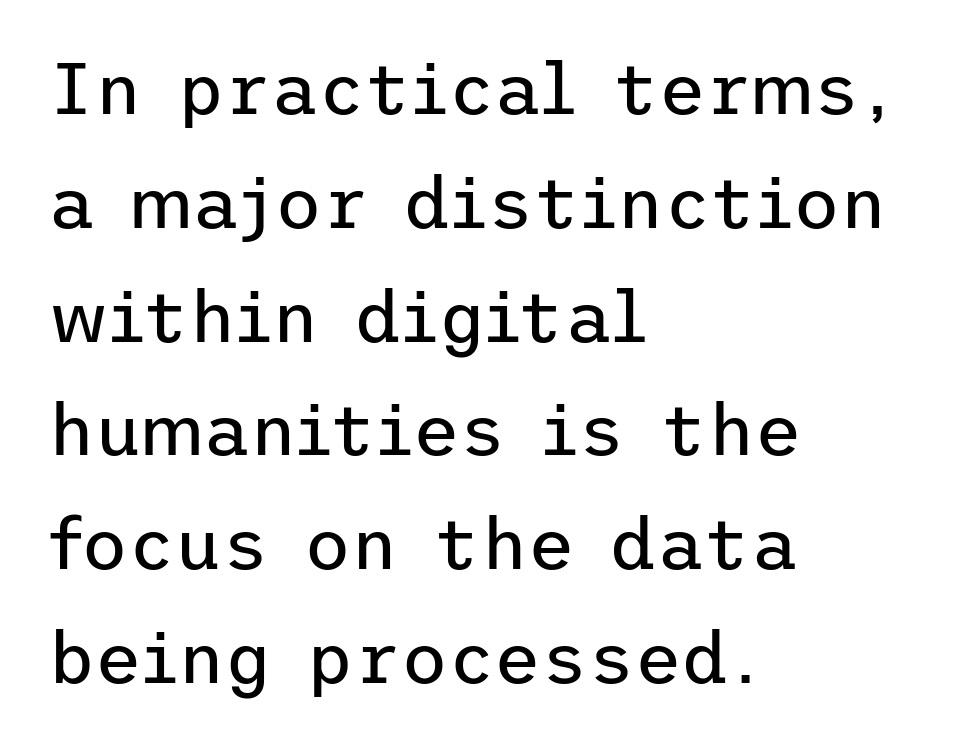
The image shows 72 px regular-weight sans-serif type, upright; set left-aligned, normal line spacing (1.58x), normal letter spacing, not underlined; low stroke contrast and a medium x-height.
